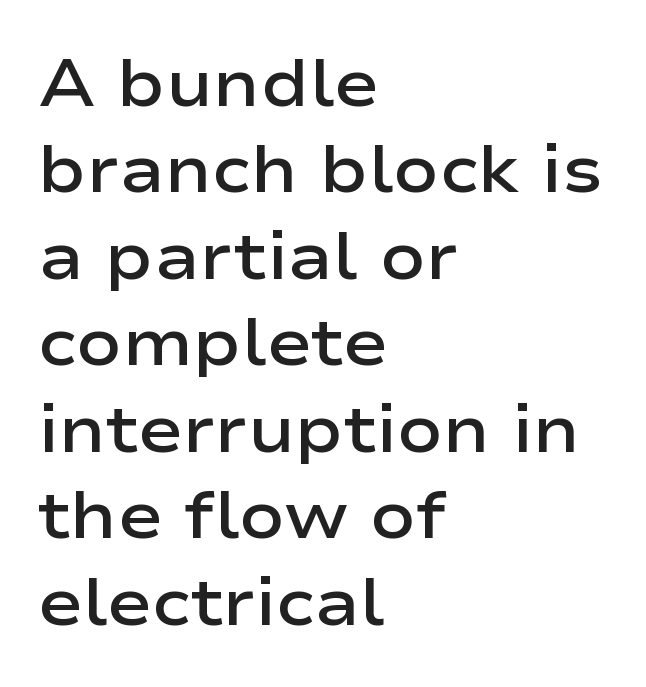
This sample has the flowing, uneven cadence of proportional lettering. The paragraph has a hard left edge and a soft right edge. The strokes are fattened partway — semibold, not bold. Nope, no serifs anywhere on these letters. Rule under the text: the space is simply empty. Regular leading.
